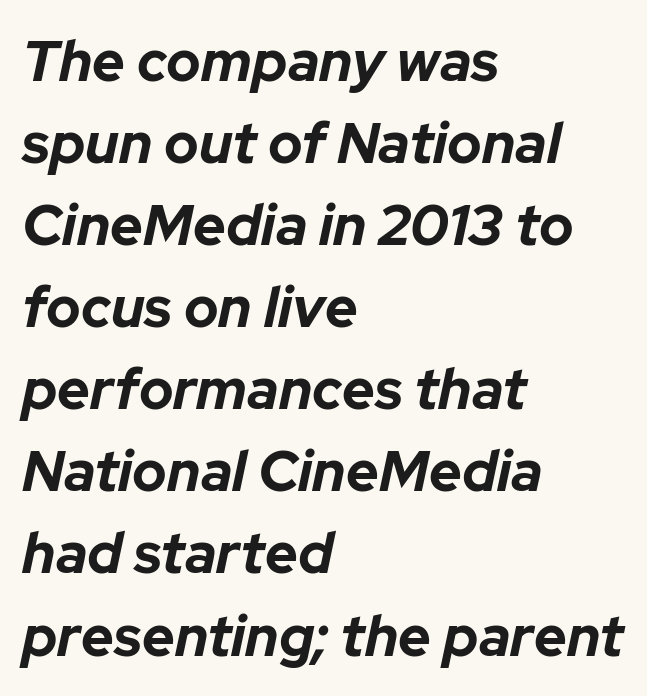
The image shows 57 px bold type, italic (leaning right); set left-aligned, normal line spacing (1.44x), normal letter spacing, not underlined; low stroke contrast and a medium x-height.
